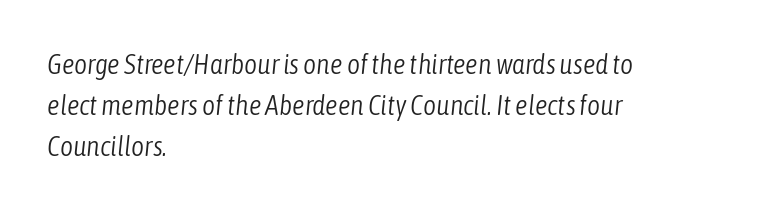
The image shows 28 px light, condensed type, italic (leaning right); set left-aligned, normal line spacing (1.47x), normal letter spacing, not underlined; low stroke contrast and a medium x-height.
